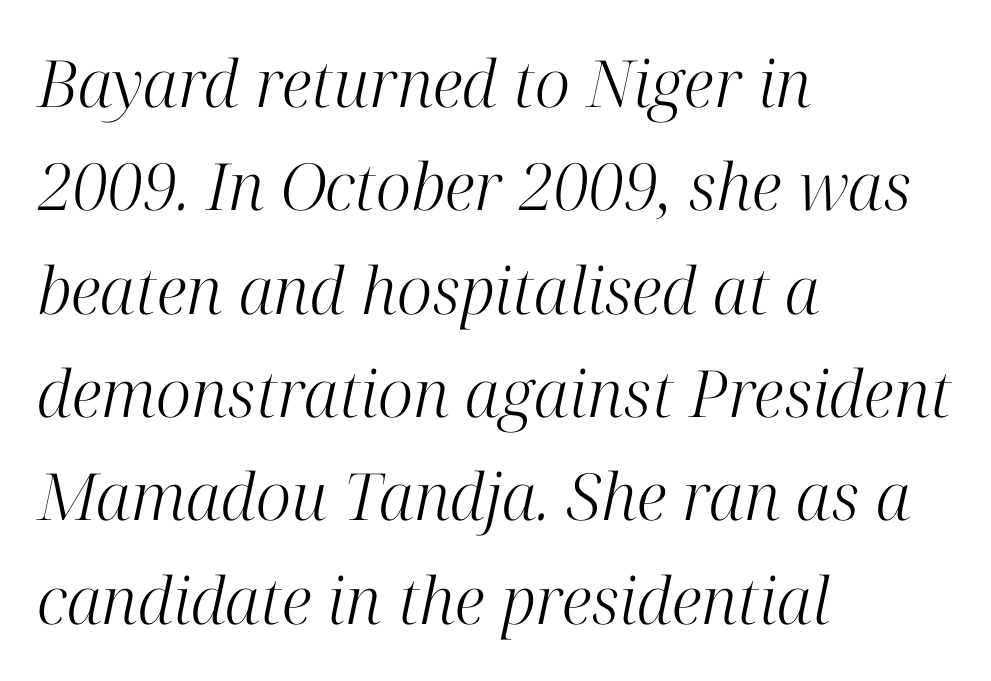
{"serif": "yes", "italic": "yes", "lean": "right", "slant_degrees": 12, "bold": "no", "weight": "light", "width": "normal", "stroke_contrast": "high", "x_height": "medium", "monospaced": "no", "underline": "no", "align": "left", "line_spacing": "normal", "line_spacing_ratio": 1.59, "letter_spacing": "normal", "letter_spacing_em": 0.0, "glyph_px": 65}
